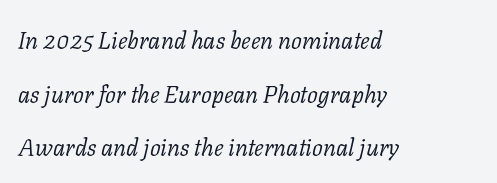
Q: Is the text bold? A: No.
Q: Is the text italic (slanted)? A: Yes, it leans right by about 11 degrees.
Q: Is the text underlined? A: No.
Q: How is the paragraph aligned? A: Left-aligned.
Q: Is the spacing between letters normal or unusually wide? A: Normal.
Q: Is the spacing between lines tight, normal or loose? A: Loose.
